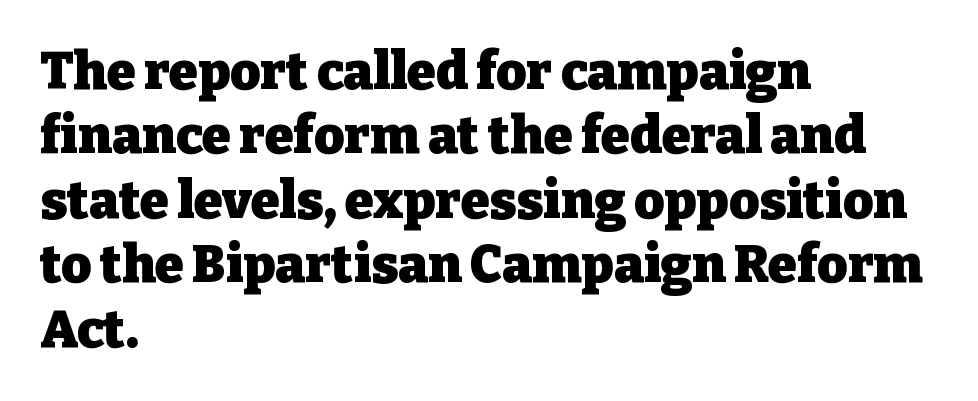
The image shows 52 px heavy serif type, upright; set left-aligned, line spacing 1.24x, normal letter spacing, not underlined; low stroke contrast and a medium x-height.
